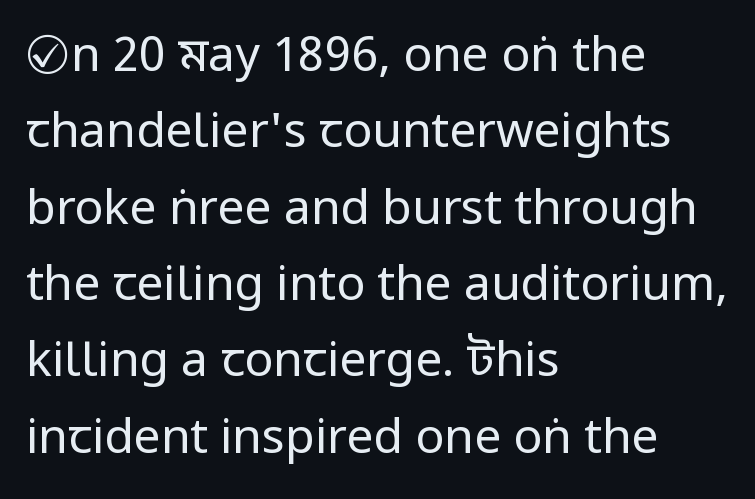
{"serif": "no", "italic": "no", "bold": "no", "weight": "regular", "width": "condensed", "stroke_contrast": "low", "x_height": "large", "monospaced": "no", "underline": "no", "align": "left", "line_spacing": "normal", "line_spacing_ratio": 1.59, "letter_spacing": "normal", "letter_spacing_em": 0.0, "glyph_px": 48}
